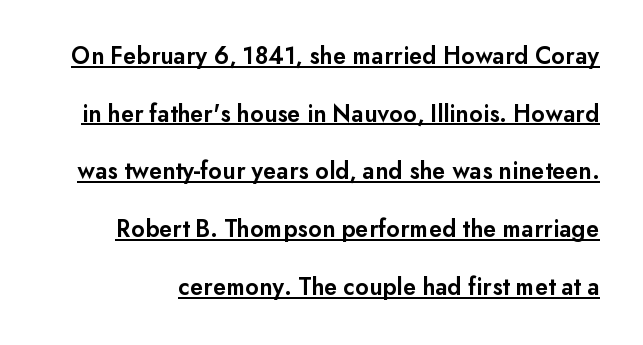
The image shows 25 px text type, upright; set loose line spacing (2.31x), normal letter spacing, underlined.
